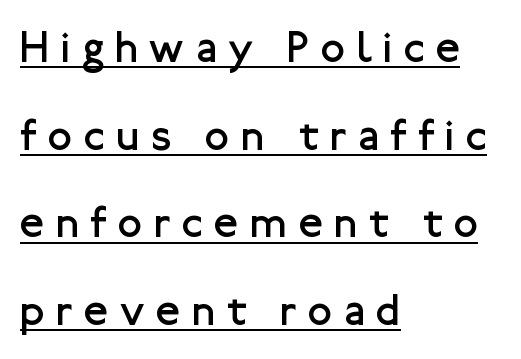
Q: Is the text bold? A: No.
Q: Is the text italic (slanted)? A: No, it is upright.
Q: Is the typeface a serif or a sans-serif typeface? A: Sans-serif.
Q: Is the text underlined? A: Yes.
Q: How is the paragraph aligned? A: Left-aligned.
Q: Is the spacing between letters normal or unusually wide? A: Unusually wide.
Q: Is the spacing between lines tight, normal or loose? A: Loose.
Q: Width (condensed, normal, or wide)? A: Normal.
Q: Stroke contrast? A: Low.
Q: x-height? A: Medium.
Q: Monospaced? A: No.
